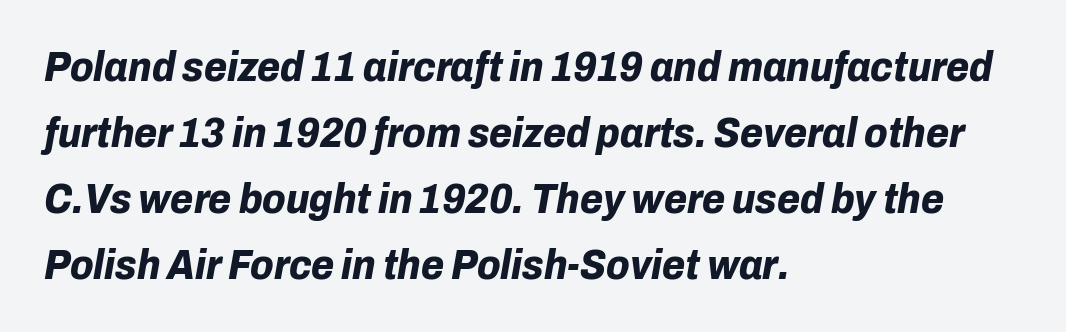
The image shows 42 px bold type, italic (leaning right); set left-aligned, normal line spacing (1.57x), normal letter spacing, not underlined; low stroke contrast and a medium x-height.
